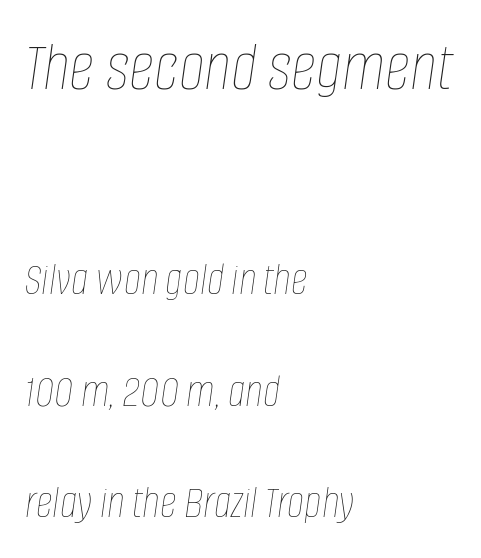
Q: Is the text bold? A: No.
Q: Is the text italic (slanted)? A: Yes, it leans right by about 8 degrees.
Q: Is the text underlined? A: No.
Q: How is the paragraph aligned? A: Left-aligned.
Q: Is the spacing between letters normal or unusually wide? A: Normal.
Q: Is the spacing between lines tight, normal or loose? A: Loose.
Q: Which block of text is set in a larger size, the first (top) or the second (bottom)? A: The first (top) one.
Q: Width (condensed, normal, or wide)? A: Condensed.
Q: Stroke contrast? A: Low.
Q: x-height? A: Large.
Q: Monospaced? A: No.
